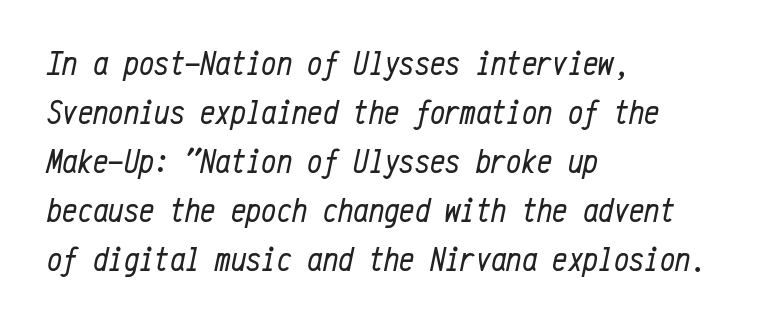
Q: Is the text bold? A: No.
Q: Is the text italic (slanted)? A: Yes, it leans right by about 12 degrees.
Q: Is the text underlined? A: No.
Q: How is the paragraph aligned? A: Left-aligned.
Q: Is the spacing between letters normal or unusually wide? A: Normal.
Q: Is the spacing between lines tight, normal or loose? A: Normal.
Q: Width (condensed, normal, or wide)? A: Condensed.
Q: Stroke contrast? A: Low.
Q: x-height? A: Medium.
Q: Monospaced? A: Yes.
